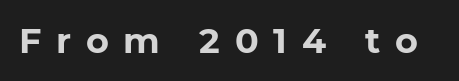
The image shows 35 px bold sans-serif type, upright; set unusually wide letter spacing (+0.42 em), not underlined; low stroke contrast and a medium x-height.
